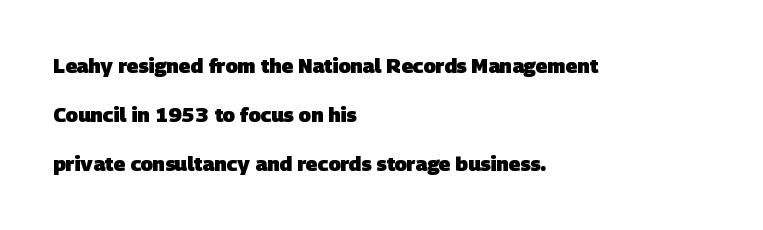
Q: Is the text bold? A: Yes.
Q: Is the text underlined? A: No.
Q: How is the paragraph aligned? A: Left-aligned.
Q: Is the spacing between letters normal or unusually wide? A: Normal.
Q: Is the spacing between lines tight, normal or loose? A: Loose.
